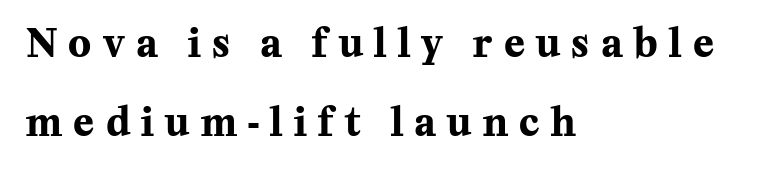
Unmarked baselines from the first word to the last. A typesetter would call this proportional, since set widths differ per character. The passage is arranged the way most books set body copy — flush left. The glyphs have the mass of a bold cut.
